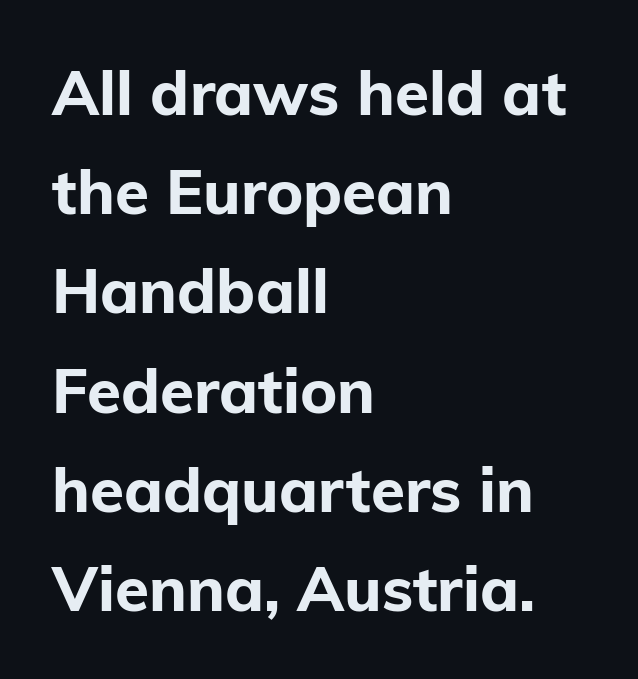
Typographically, this falls in the sans-serif category. In terms of posture, this sample is upright. These lines stack with their left ends in a neat column. The letters advance in unequal steps, a hallmark of proportional type. Bare-footed words on every line.
